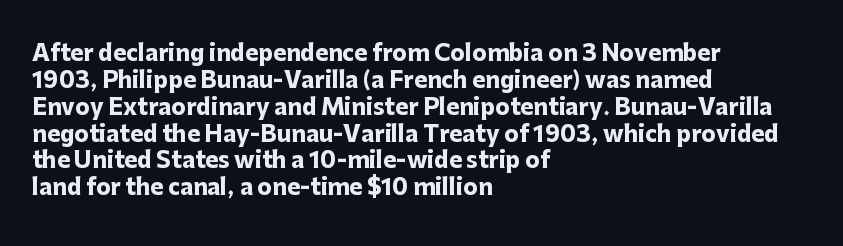
The image shows 22 px bold type, upright; set left-aligned, line spacing 1.22x, normal letter spacing, not underlined.
